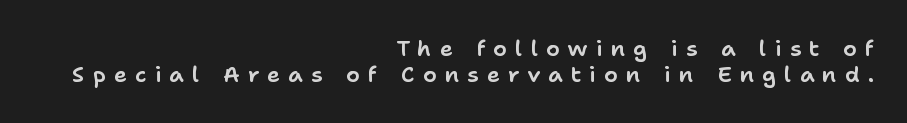
The image shows 22 px text type, upright; set right-aligned, line spacing 1.17x, unusually wide letter spacing (+0.37 em), not underlined.
